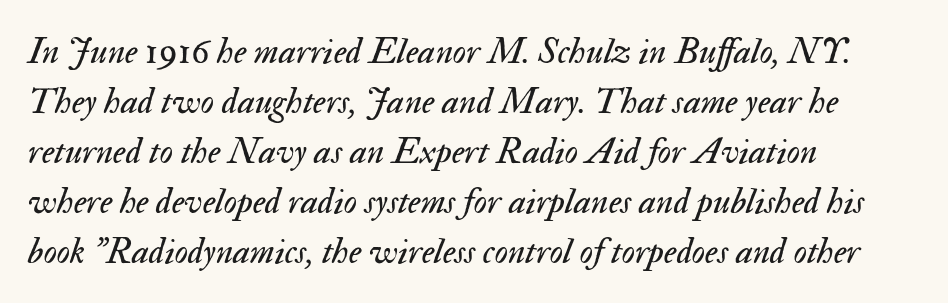
{"italic": "yes", "lean": "right", "slant_degrees": 17, "bold": "no", "weight": "regular", "width": "normal", "stroke_contrast": "medium", "x_height": "small", "monospaced": "no", "underline": "no", "align": "left", "line_spacing": "normal", "line_spacing_ratio": 1.35, "letter_spacing": "normal", "letter_spacing_em": 0.0, "glyph_px": 37}
